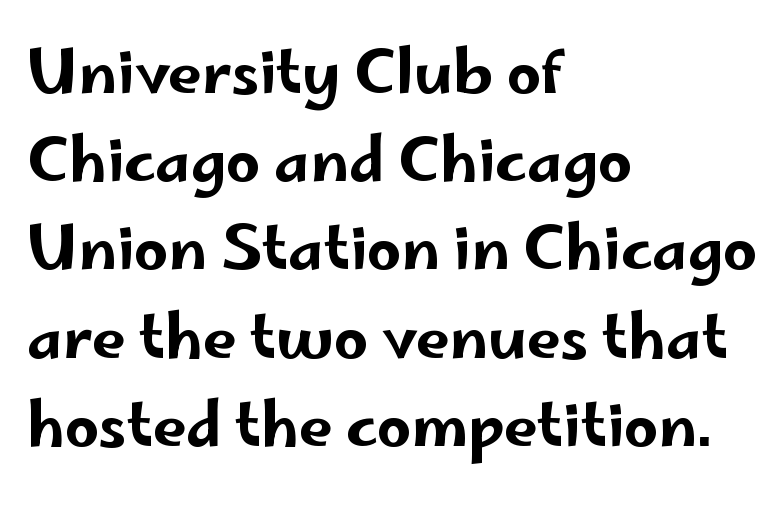
In CSS terms this would be text-align: left. The axis of the letterforms is exactly vertical. These lines keep a tight, regular rhythm from letter to letter. The lines sit at an ordinary, default distance from one another.
